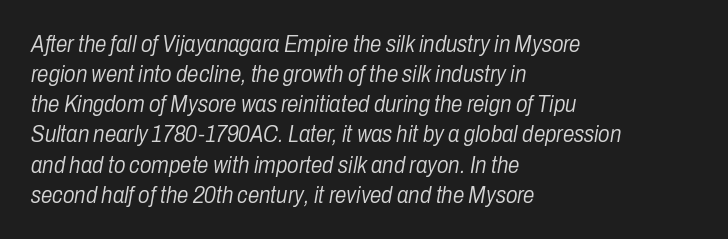
Q: Is the text bold? A: No.
Q: Is the text italic (slanted)? A: Yes, it leans right by about 10 degrees.
Q: Is the text underlined? A: No.
Q: How is the paragraph aligned? A: Left-aligned.
Q: Is the spacing between letters normal or unusually wide? A: Normal.
Q: Is the spacing between lines tight, normal or loose? A: Normal.
